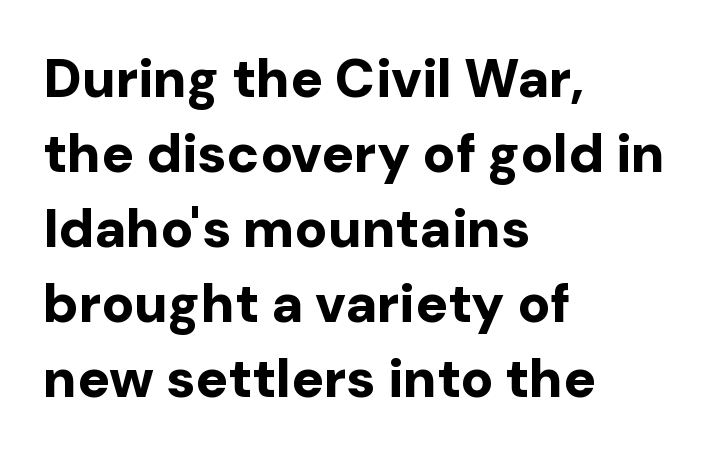
Q: Is the text bold? A: Yes.
Q: Is the text italic (slanted)? A: No, it is upright.
Q: Is the typeface a serif or a sans-serif typeface? A: Sans-serif.
Q: Is the text underlined? A: No.
Q: How is the paragraph aligned? A: Left-aligned.
Q: Is the spacing between letters normal or unusually wide? A: Normal.
Q: Is the spacing between lines tight, normal or loose? A: Normal.
Q: Width (condensed, normal, or wide)? A: Normal.
Q: Stroke contrast? A: Low.
Q: x-height? A: Medium.
Q: Monospaced? A: No.
